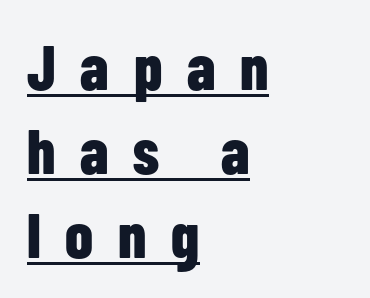
How are the letters spaced? Widely, with obvious added tracking. The axis of the letterforms is exactly vertical. Check where the strokes stop: nothing finishes them off — pure sans. Leading: standard. The text block is weighted toward the left margin, trailing off unevenly rightward. Each line of the rendering has a horizontal stroke beneath the glyphs.
